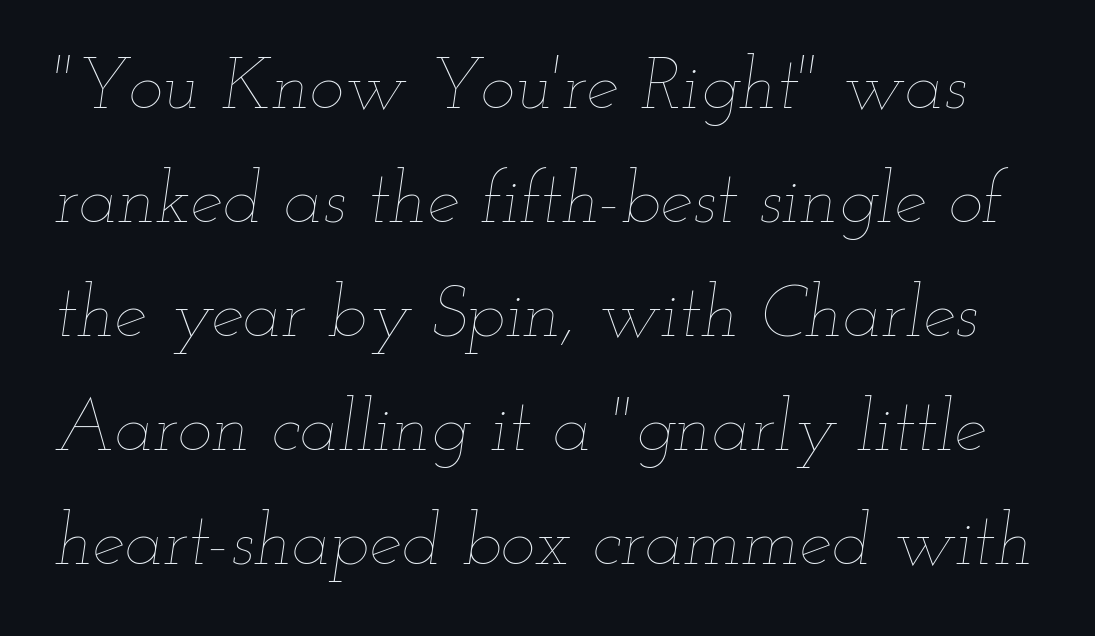
Lines of text with bare space underneath. Looks like regular typesetting: each glyph gets only the width it needs. Summary of weight: not heavy and not bold. Looking at the ascenders, they clearly lean. The space between consecutive lines is moderate. What stands out about the letter spacing? Nothing — it is the standard amount.
